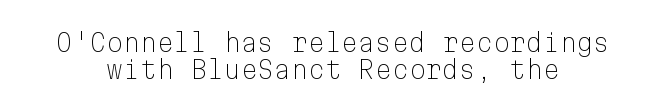
The image shows 24 px text type, upright; set centered, tight line spacing (1.12x), normal letter spacing, not underlined.
